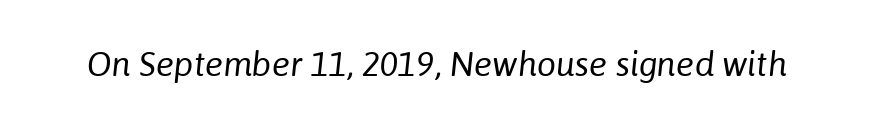
Words appear dense and cohesive because spacing is normal. Each letter keeps its own natural width here, so spacing adapts to shape. The typeface has the unassuming heft of standard copy or less. It's the slanting kind of type. The string is rendered with underlining switched off.
